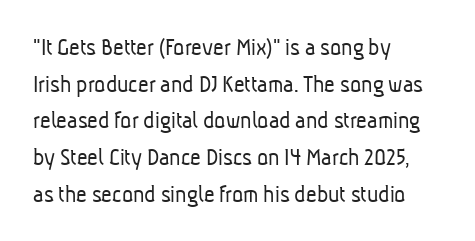
Q: Is the text bold? A: No.
Q: Is the text underlined? A: No.
Q: How is the paragraph aligned? A: Left-aligned.
Q: Is the spacing between letters normal or unusually wide? A: Normal.
Q: Is the spacing between lines tight, normal or loose? A: Normal.
